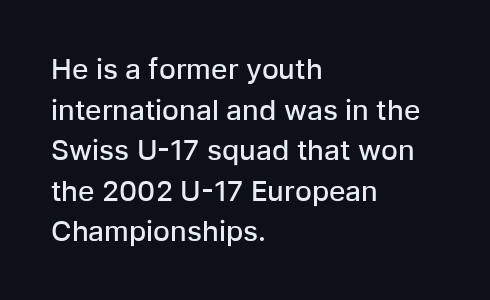
The image shows 28 px semibold sans-serif type, upright; set left-aligned, normal line spacing (1.45x), normal letter spacing, not underlined; low stroke contrast and a medium x-height.
